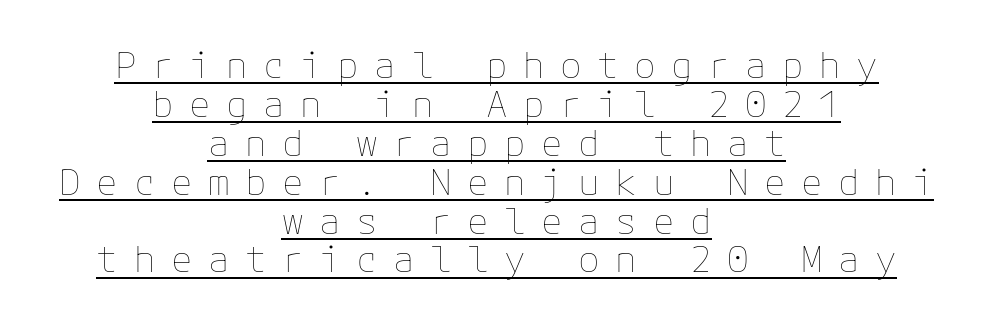
The horizontal fit of the characters is loose and conspicuously gappy. Students, observe the line beneath the letters — that is underlining. Where is the straight margin? There isn't one; the lines are centered. The letters stand straight up with perfectly vertical stems. The rendering uses a small line-height, squeezing the rows. Summary of weight: not heavy and not bold.
